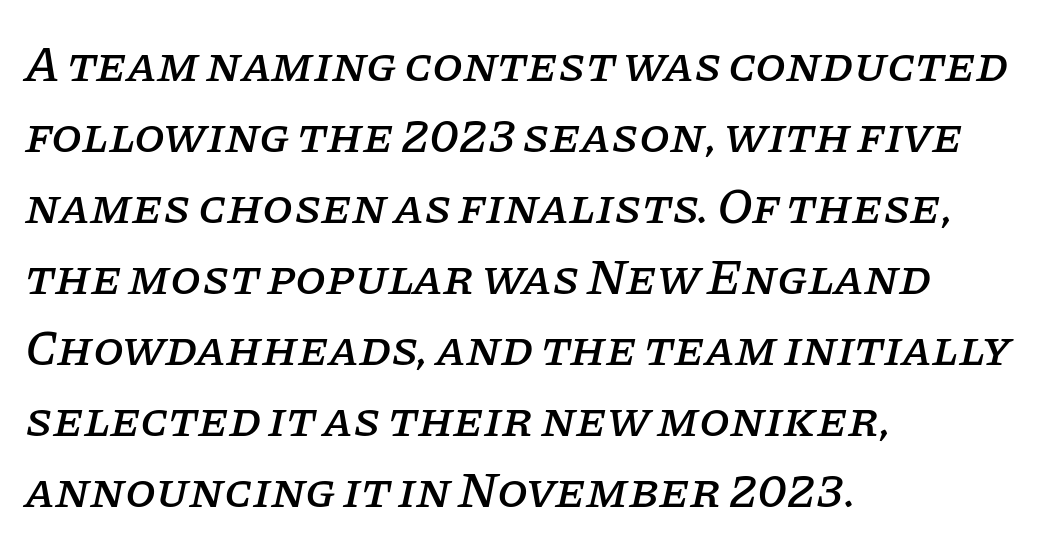
The image shows 50 px serif type, italic (leaning right); set left-aligned, normal line spacing (1.42x), normal letter spacing, not underlined; low stroke contrast and a large x-height.
